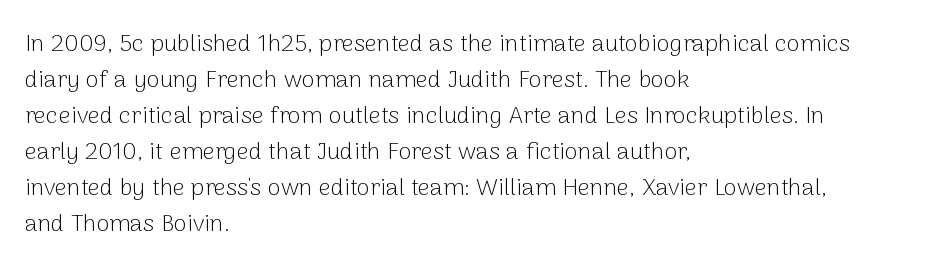
The image shows 24 px text type, upright; set left-aligned, normal line spacing (1.5x), normal letter spacing, not underlined.
